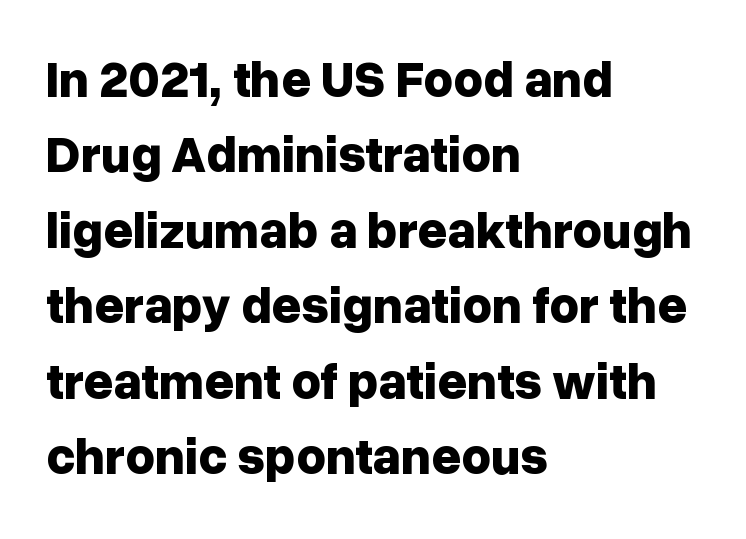
The image shows 51 px bold sans-serif type, upright; set left-aligned, normal line spacing (1.48x), normal letter spacing, not underlined; low stroke contrast and a medium x-height.
